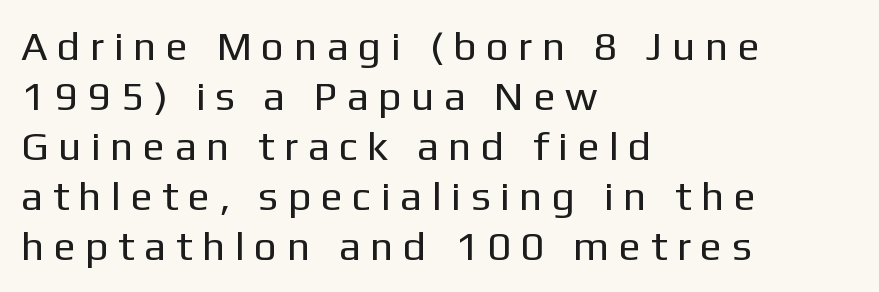
{"serif": "no", "italic": "no", "bold": "no", "weight": "regular", "width": "normal", "stroke_contrast": "low", "x_height": "medium", "monospaced": "no", "underline": "no", "align": "left", "line_spacing_ratio": 1.22, "letter_spacing": "wide", "letter_spacing_em": 0.23, "glyph_px": 41}
